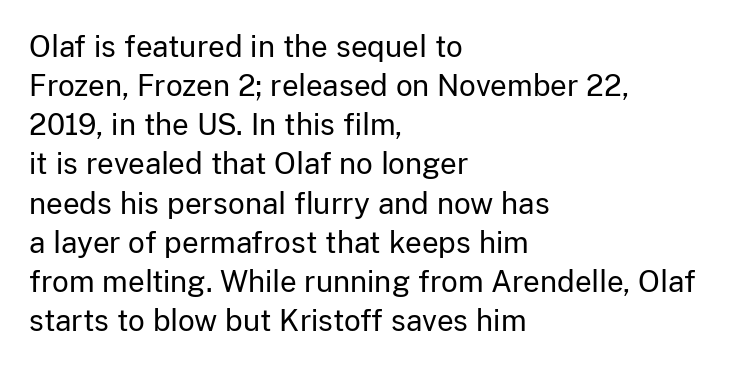
Q: Is the text bold? A: No.
Q: Is the text italic (slanted)? A: No, it is upright.
Q: Is the typeface a serif or a sans-serif typeface? A: Sans-serif.
Q: Is the text underlined? A: No.
Q: How is the paragraph aligned? A: Left-aligned.
Q: Is the spacing between letters normal or unusually wide? A: Normal.
Q: Is the spacing between lines tight, normal or loose? A: Normal.
Q: Width (condensed, normal, or wide)? A: Normal.
Q: Stroke contrast? A: Low.
Q: x-height? A: Medium.
Q: Monospaced? A: No.
